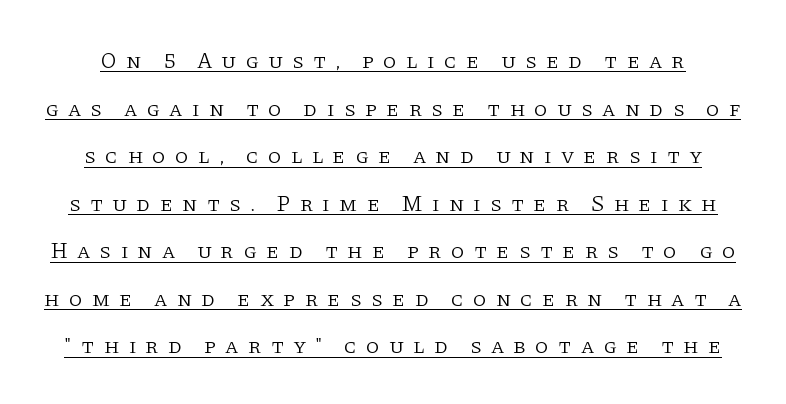
{"italic": "no", "bold": "no", "underline": "yes", "line_spacing": "loose", "line_spacing_ratio": 2.16, "letter_spacing": "wide", "letter_spacing_em": 0.41, "glyph_px": 22}
